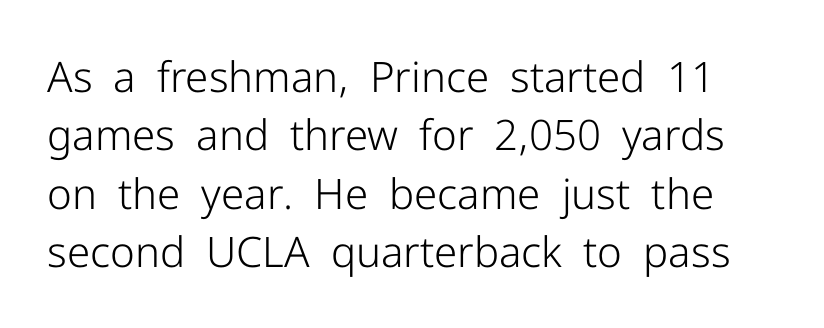
{"serif": "no", "italic": "no", "bold": "no", "weight": "light", "width": "normal", "stroke_contrast": "low", "x_height": "medium", "monospaced": "no", "underline": "no", "line_spacing": "normal", "line_spacing_ratio": 1.39, "letter_spacing": "normal", "letter_spacing_em": 0.0, "glyph_px": 42}
